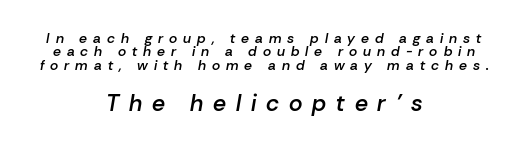
The image shows 23 px text type, italic (leaning right); set centered, tight line spacing (0.96x), unusually wide letter spacing (+0.43 em), not underlined; the second (bottom) block is 1.64x larger.
